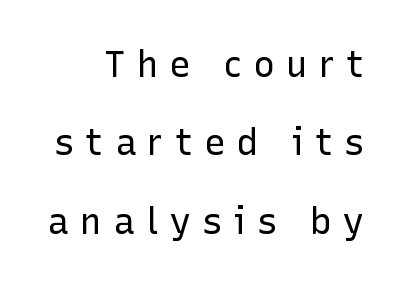
Each letter's strokes conclude bluntly, with no projecting serifs. No chunkiness to these letters — they're not bold. Characters follow at a spacing far wider than the type designer built in. The letters stand straight up with perfectly vertical stems. The passage shown is typed in a proportional face where columns would drift. Bare-footed words on every line.
